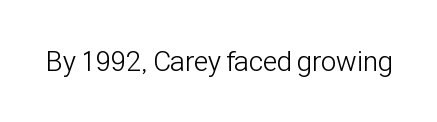
The image shows 28 px light, condensed sans-serif type, upright; set normal letter spacing, not underlined; low stroke contrast and a medium x-height.
